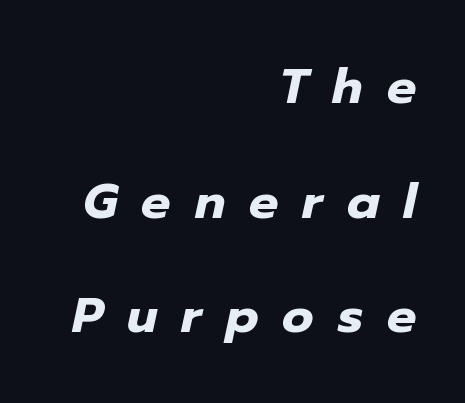
Do the characters align in a grid? No, the font is proportional. Compared with ordinary roman type, these characters are visibly tilted. Bold? Absolutely — the strokes are thick and heavy. Bare-footed words on every line. Is there much room between lines? Yes — plenty of vertical air separates them.
